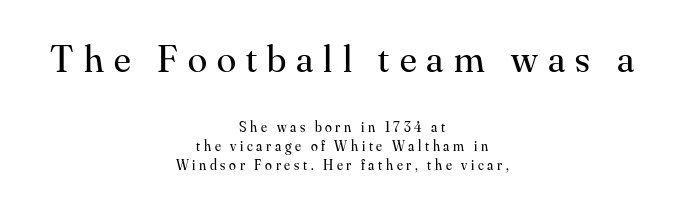
The image shows 39 px regular-weight serif type, upright; set centered, normal line spacing (1.37x), unusually wide letter spacing (+0.26 em), not underlined; the first (top) block is 2.79x larger; medium stroke contrast and a small x-height.
